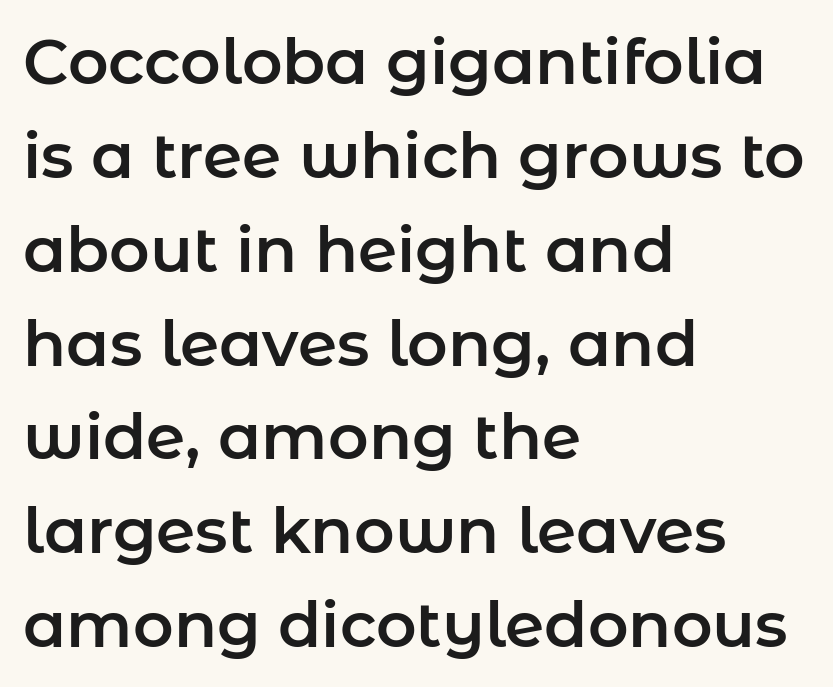
The image shows 63 px sans-serif type, upright; set left-aligned, normal line spacing (1.49x), normal letter spacing, not underlined; low stroke contrast and a medium x-height.
